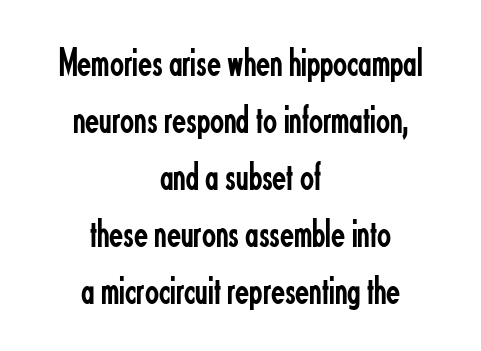
{"serif": "no", "italic": "no", "bold": "no", "weight": "regular", "width": "condensed", "stroke_contrast": "low", "x_height": "small", "monospaced": "no", "underline": "no", "align": "center", "line_spacing": "normal", "line_spacing_ratio": 1.39, "letter_spacing": "normal", "letter_spacing_em": 0.0, "glyph_px": 41}
